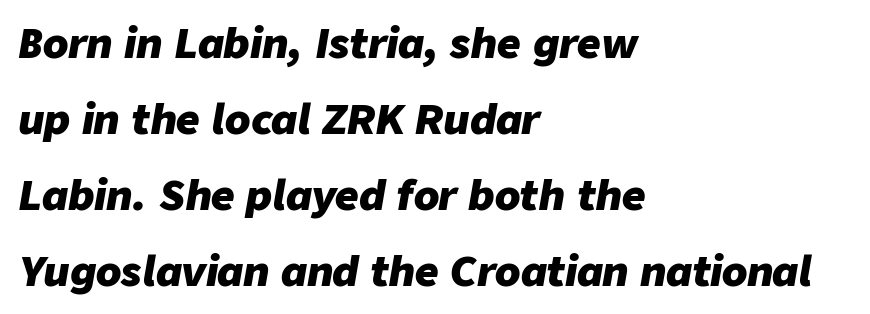
The image shows 41 px heavy type, italic (leaning right); set left-aligned, line spacing 1.85x, normal letter spacing, not underlined; low stroke contrast and a medium x-height.
